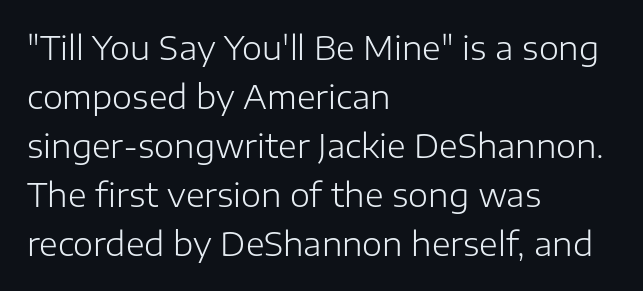
Q: Is the text bold? A: No.
Q: Is the text italic (slanted)? A: No, it is upright.
Q: Is the typeface a serif or a sans-serif typeface? A: Sans-serif.
Q: Is the text underlined? A: No.
Q: How is the paragraph aligned? A: Left-aligned.
Q: Is the spacing between letters normal or unusually wide? A: Normal.
Q: Is the spacing between lines tight, normal or loose? A: Normal.
Q: Width (condensed, normal, or wide)? A: Normal.
Q: Stroke contrast? A: Low.
Q: x-height? A: Medium.
Q: Monospaced? A: No.
